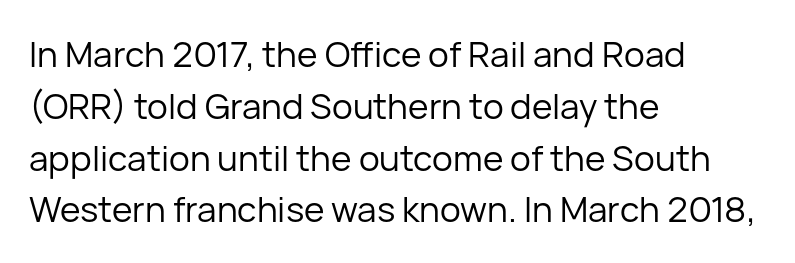
The image shows 35 px regular-weight sans-serif type, upright; set left-aligned, normal line spacing (1.48x), normal letter spacing, not underlined; low stroke contrast and a medium x-height.
